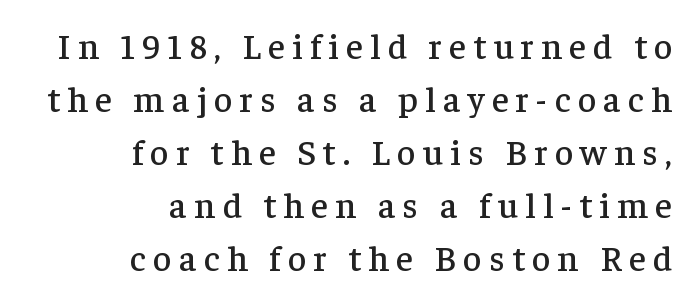
Q: Is the text italic (slanted)? A: No, it is upright.
Q: Is the typeface a serif or a sans-serif typeface? A: Serif.
Q: Is the text underlined? A: No.
Q: How is the paragraph aligned? A: Right-aligned.
Q: Is the spacing between letters normal or unusually wide? A: Unusually wide.
Q: Is the spacing between lines tight, normal or loose? A: Normal.
Q: Width (condensed, normal, or wide)? A: Normal.
Q: Stroke contrast? A: Low.
Q: x-height? A: Medium.
Q: Monospaced? A: No.
